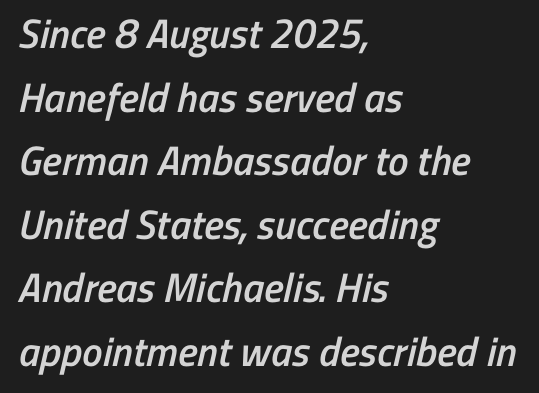
Observe the ordinary spacing: letters are neighbours, not strangers. This rendering employs a face without finishing strokes, i.e., a sans-serif. Semibold letterforms, between regular and bold. Vertical spacing — default. The space beneath each line is pristine and unruled. Short and long lines alike share a common starting point at left.
